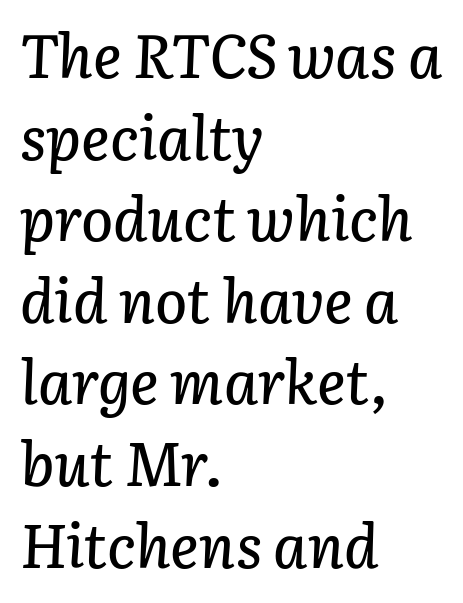
{"italic": "yes", "lean": "right", "slant_degrees": 3, "width": "normal", "stroke_contrast": "low", "x_height": "medium", "monospaced": "no", "underline": "no", "align": "left", "line_spacing": "normal", "line_spacing_ratio": 1.36, "letter_spacing": "normal", "letter_spacing_em": 0.0, "glyph_px": 60}
